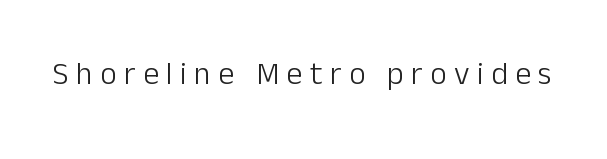
You can tell it's not italic because the verticals are truly vertical. The type is letterspaced generously, with wide tracking. Think of a printed novel: that variable character pitch is what you see here. The face looks like a standard text weight, possibly lighter. The area under the type is left untouched.
